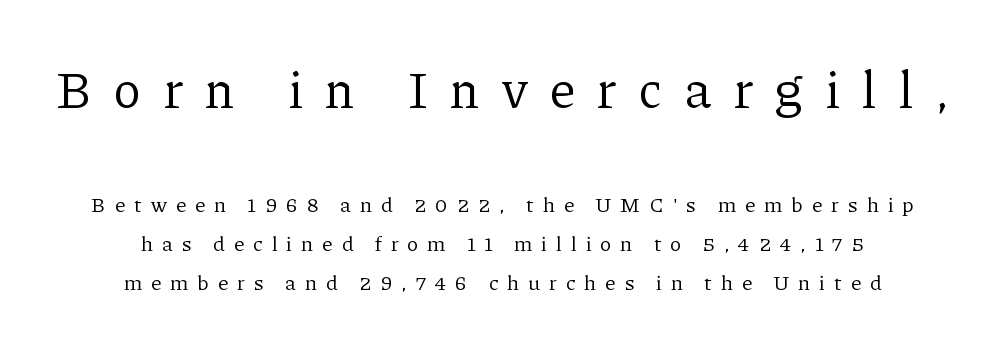
{"serif": "yes", "italic": "no", "bold": "no", "weight": "regular", "width": "normal", "stroke_contrast": "low", "x_height": "medium", "monospaced": "no", "underline": "no", "align": "center", "line_spacing_ratio": 1.86, "letter_spacing": "wide", "letter_spacing_em": 0.43, "larger_block": "first", "size_ratio": 2.48, "glyph_px": 52}
